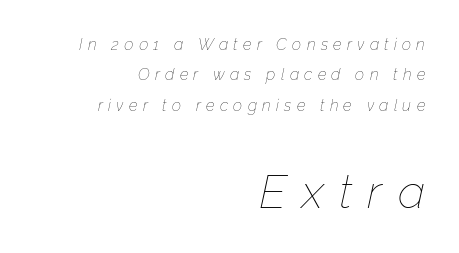
Q: Is the text bold? A: No.
Q: Is the text italic (slanted)? A: Yes, it leans right by about 12 degrees.
Q: Is the text underlined? A: No.
Q: How is the paragraph aligned? A: Right-aligned.
Q: Is the spacing between letters normal or unusually wide? A: Unusually wide.
Q: Is the spacing between lines tight, normal or loose? A: Loose.
Q: Which block of text is set in a larger size, the first (top) or the second (bottom)? A: The second (bottom) one.
Q: Width (condensed, normal, or wide)? A: Normal.
Q: Stroke contrast? A: Low.
Q: x-height? A: Medium.
Q: Monospaced? A: No.
